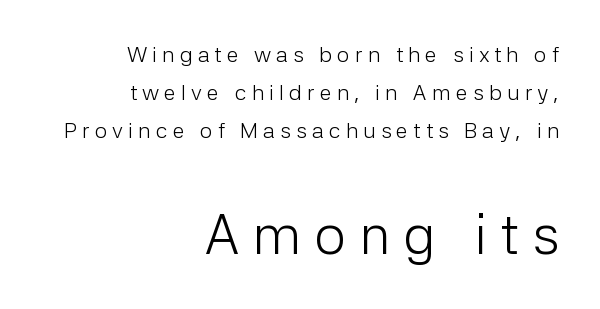
No heavy texture on the line: the type isn't bold. The letters are spread apart with noticeably loose tracking. Quick note: not italic, upright. The letters in the lower block stand taller than those in the block above.
